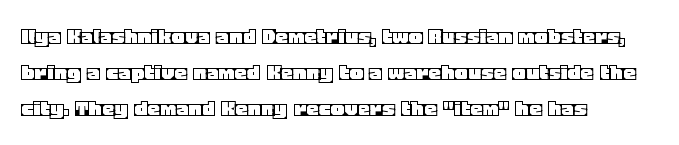
Vertically, the passage feels balanced, rows spaced as you'd expect. Every character sits straight up, as roman type does. A typesetter would call this zero additional tracking. Each line starts at the same left margin while the right side varies. Descenders are the only things crossing below the line.
